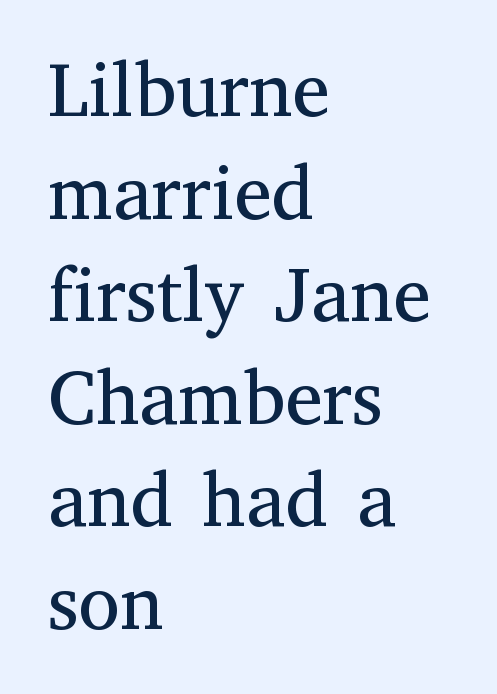
The lettering holds an erect, upright posture throughout. Whoever set this chose a conventional vertical rhythm. Spacing verdict: proportional, widths tailored to each character. Stroke thickness stays within the range of a standard reading face or lighter. The rendering shows small feet on the letterforms — a serif design.
